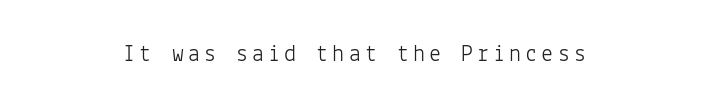
{"italic": "no", "bold": "no", "underline": "no", "align": "center", "glyph_px": 24}
